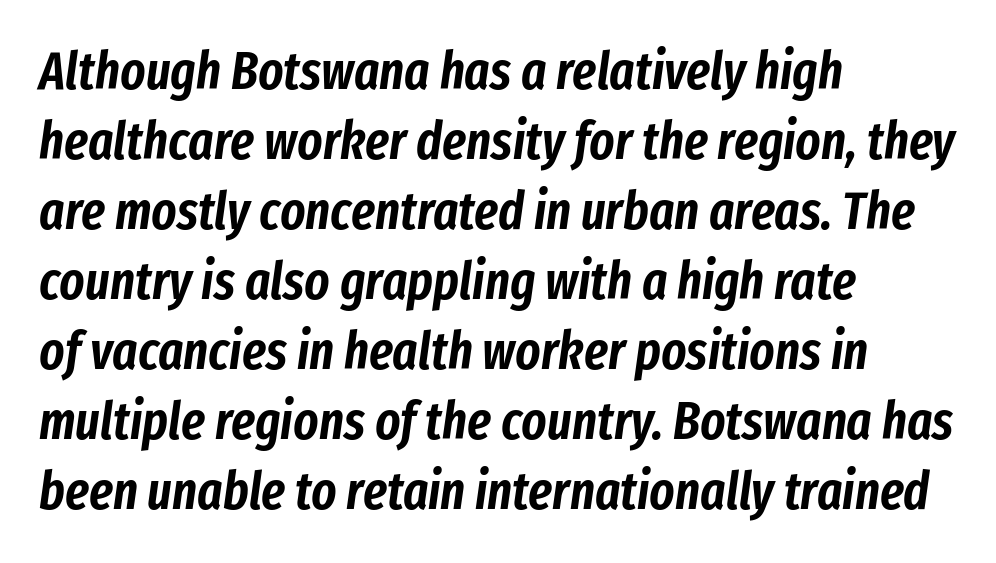
Nobody drew a line under any word here. This sample is left-justified, so line endings fall wherever the words run out. Compared with typical body copy, the letter spacing here is the same. Proportional: the letters do not fall into vertical columns.
